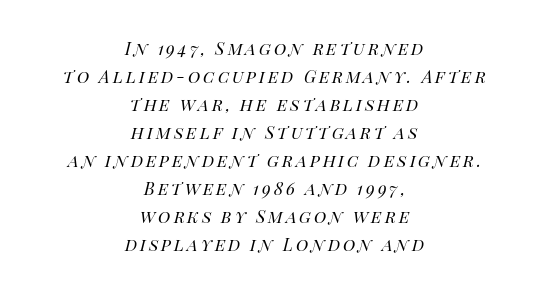
{"italic": "yes", "lean": "right", "slant_degrees": 14, "bold": "no", "underline": "no", "align": "center", "line_spacing": "normal", "line_spacing_ratio": 1.33, "glyph_px": 21}
